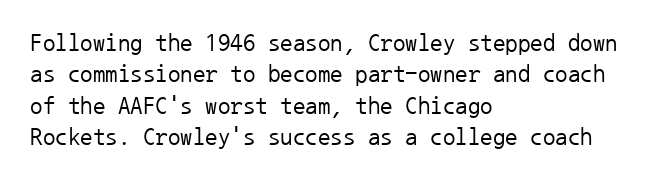
No letter is thick-stroked: the sample isn't bold. This is roman type, the default non-slanted kind. One glance says typical: line gaps are just what's usual. Plain, unruled lines of type. This sample is left-justified, so line endings fall wherever the words run out.
